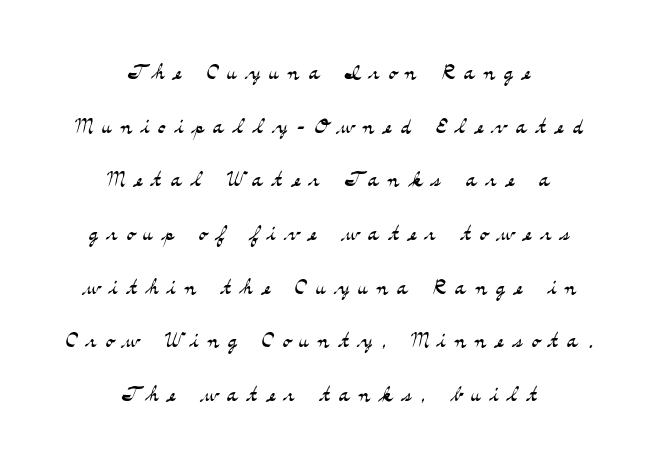
Q: Is the text bold? A: No.
Q: Is the text italic (slanted)? A: Yes.
Q: Is the typeface a serif or a sans-serif typeface? A: Serif.
Q: Is the text underlined? A: No.
Q: How is the paragraph aligned? A: Centered.
Q: Is the spacing between letters normal or unusually wide? A: Unusually wide.
Q: Width (condensed, normal, or wide)? A: Wide.
Q: Stroke contrast? A: Medium.
Q: x-height? A: Small.
Q: Monospaced? A: No.
